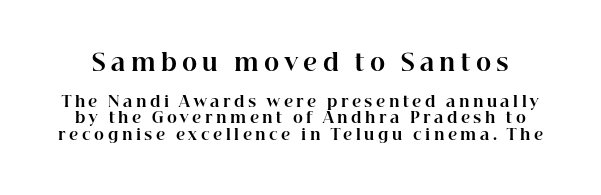
The image shows 23 px bold type, upright; set tight line spacing (1.08x), unusually wide letter spacing (+0.23 em), not underlined; the first (top) block is 1.53x larger.
